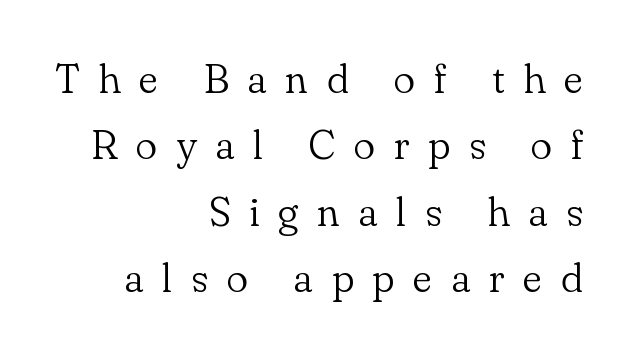
The image shows 41 px light serif type, upright; set right-aligned, normal line spacing (1.62x), unusually wide letter spacing (+0.45 em), not underlined; low stroke contrast and a small x-height.
